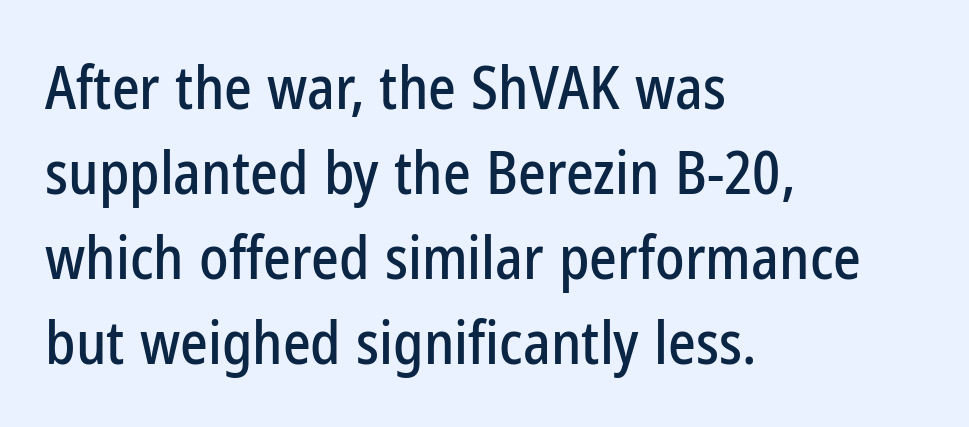
In terms of letterform style, serifs are entirely absent. Horizontally, the lines are justified to the leading edge only. The designer left line spacing at the default. The font's upright variant was chosen for this text.
